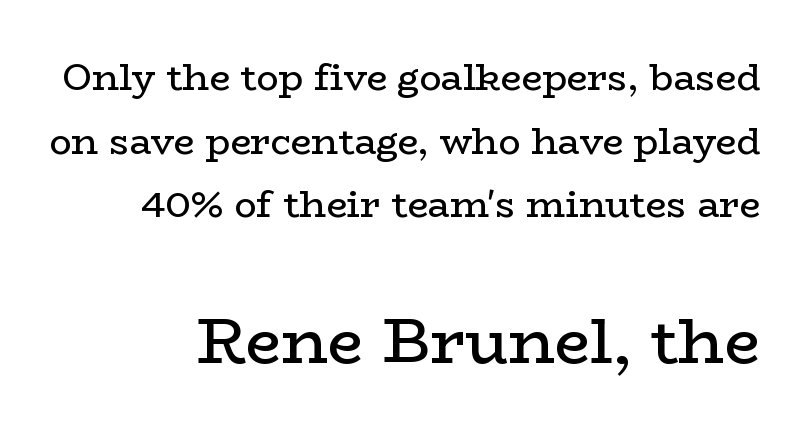
{"serif": "yes", "italic": "no", "bold": "no", "weight": "regular", "width": "wide", "stroke_contrast": "low", "x_height": "medium", "monospaced": "no", "underline": "no", "align": "right", "line_spacing_ratio": 1.72, "letter_spacing": "normal", "letter_spacing_em": 0.0, "larger_block": "second", "size_ratio": 1.73, "glyph_px": 64}
